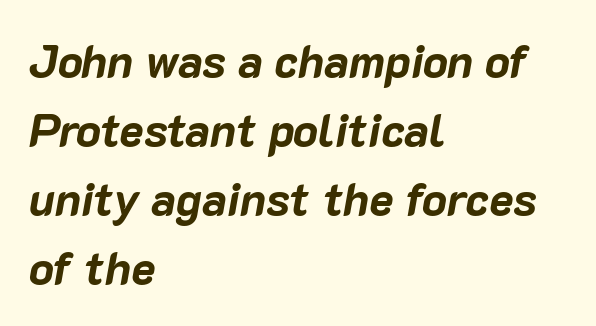
Q: Is the text bold? A: Yes.
Q: Is the text italic (slanted)? A: Yes, it leans right by about 10 degrees.
Q: Is the text underlined? A: No.
Q: How is the paragraph aligned? A: Left-aligned.
Q: Is the spacing between letters normal or unusually wide? A: Normal.
Q: Is the spacing between lines tight, normal or loose? A: Normal.
Q: Width (condensed, normal, or wide)? A: Normal.
Q: Stroke contrast? A: Low.
Q: x-height? A: Medium.
Q: Monospaced? A: No.
